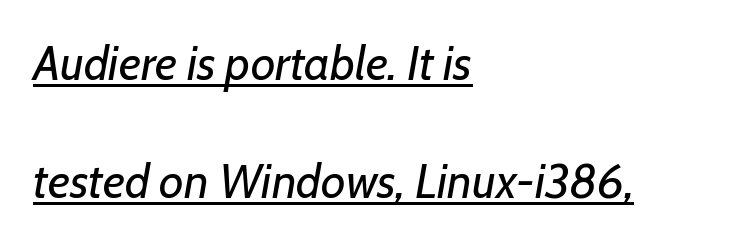
{"italic": "yes", "lean": "right", "slant_degrees": 7, "bold": "no", "weight": "regular", "width": "normal", "stroke_contrast": "low", "x_height": "medium", "monospaced": "no", "underline": "yes", "align": "left", "line_spacing": "loose", "line_spacing_ratio": 2.45, "letter_spacing": "normal", "letter_spacing_em": 0.0, "glyph_px": 48}
